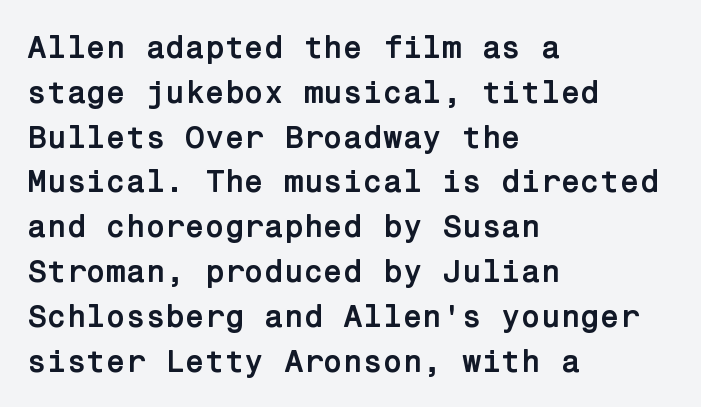
The image shows 32 px semibold sans-serif type, upright; set left-aligned, normal line spacing (1.4x), normal letter spacing, not underlined; low stroke contrast and a medium x-height.
